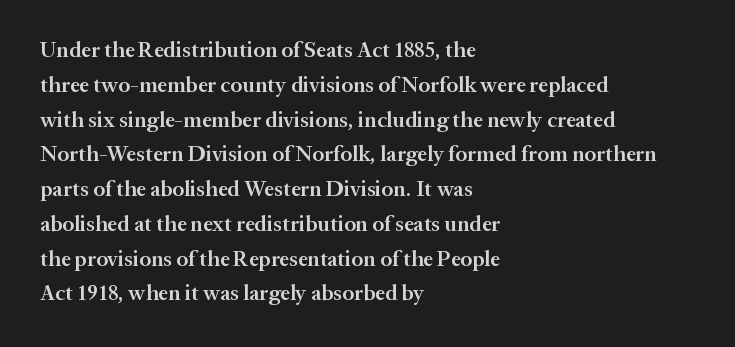
Firm but not heavy-handed strokes: this text is semibold. The specimen omits any rule beneath the text block's lines. Ordinary non-slanted type is in use. Each new line begins a customary step beneath the previous one. The line texture is even and compact thanks to regular tracking.
